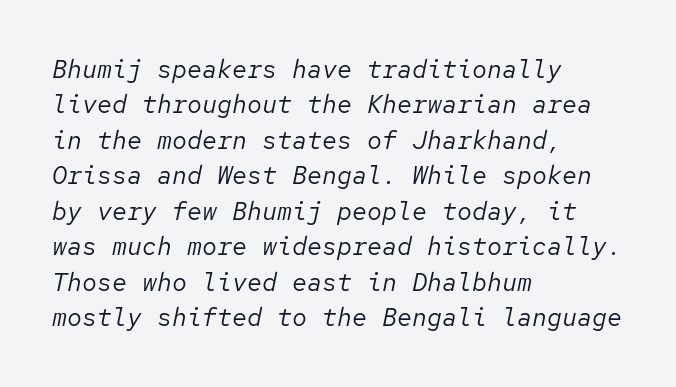
The rendering keeps characters at their native spacing. Compared with typical paragraphs, the rows here are spaced about the same. The passage is arranged the way most books set body copy — flush left. Any mark beneath the type? The region is blank.
